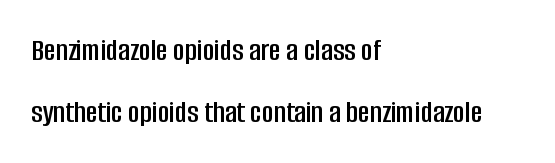
Q: Is the text italic (slanted)? A: No, it is upright.
Q: Is the typeface a serif or a sans-serif typeface? A: Sans-serif.
Q: Is the text underlined? A: No.
Q: How is the paragraph aligned? A: Left-aligned.
Q: Is the spacing between letters normal or unusually wide? A: Normal.
Q: Is the spacing between lines tight, normal or loose? A: Loose.
Q: Width (condensed, normal, or wide)? A: Condensed.
Q: Stroke contrast? A: Low.
Q: x-height? A: Large.
Q: Monospaced? A: No.
